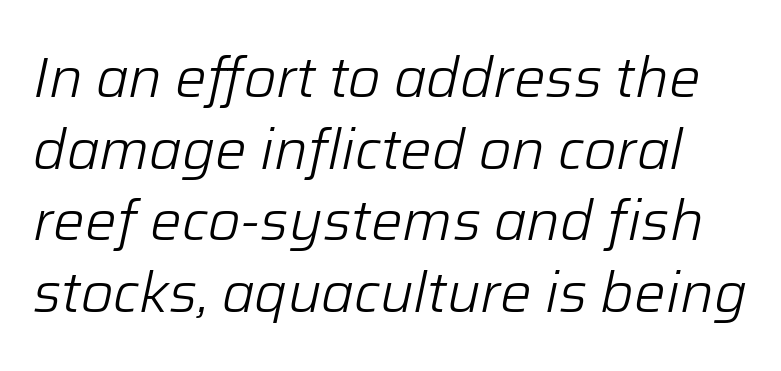
Q: Is the text bold? A: No.
Q: Is the text italic (slanted)? A: Yes, it leans right by about 12 degrees.
Q: Is the text underlined? A: No.
Q: Is the spacing between letters normal or unusually wide? A: Normal.
Q: Is the spacing between lines tight, normal or loose? A: Normal.
Q: Width (condensed, normal, or wide)? A: Normal.
Q: Stroke contrast? A: Low.
Q: x-height? A: Medium.
Q: Monospaced? A: No.
